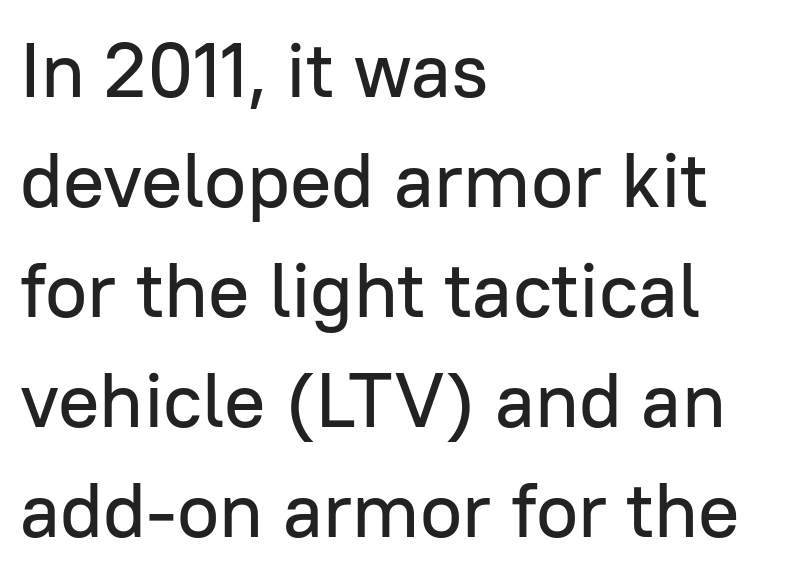
The image shows 77 px sans-serif type, upright; set left-aligned, normal line spacing (1.43x), normal letter spacing, not underlined; low stroke contrast and a medium x-height.
